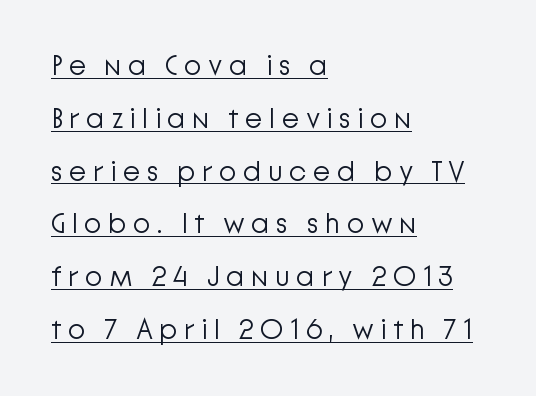
{"serif": "no", "italic": "no", "bold": "no", "weight": "light", "width": "normal", "stroke_contrast": "low", "x_height": "medium", "monospaced": "no", "underline": "yes", "align": "left", "line_spacing_ratio": 1.82, "letter_spacing": "wide", "letter_spacing_em": 0.21, "glyph_px": 29}
